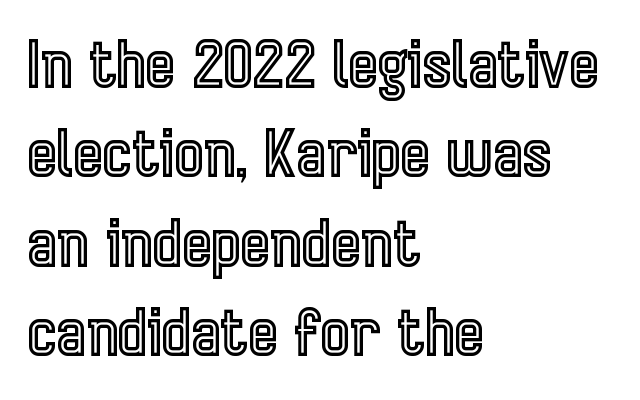
{"italic": "no", "width": "condensed", "x_height": "medium", "monospaced": "no", "underline": "no", "align": "left", "line_spacing": "normal", "line_spacing_ratio": 1.42, "letter_spacing": "normal", "letter_spacing_em": 0.0, "glyph_px": 63}
